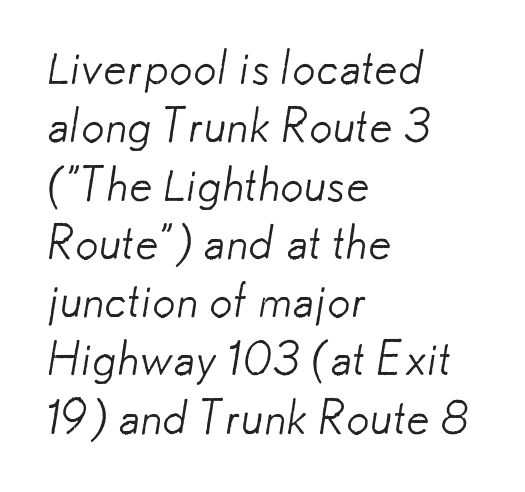
Are there feet on the stems? There aren't — it's a sans. Caption: face not bold, strokes unweighted. The baseline area is clear. Character widths vary here, with narrow letters taking less room than wide ones. Characters follow at the spacing the type designer built in.
